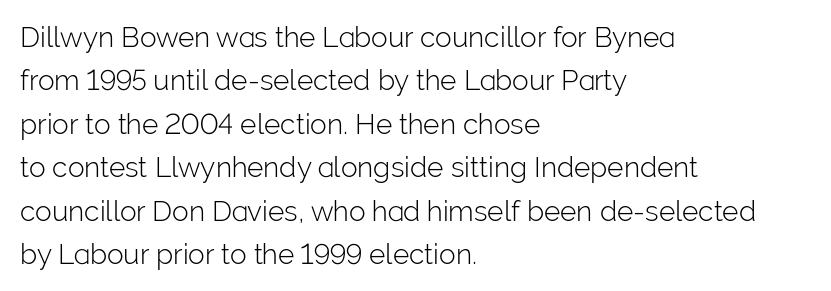
Students, observe: this is what conventionally led text looks like. These lines keep a tight, regular rhythm from letter to letter. The passage shown is typed in a proportional face where columns would drift. A clean baseline with only descenders dipping below it.
